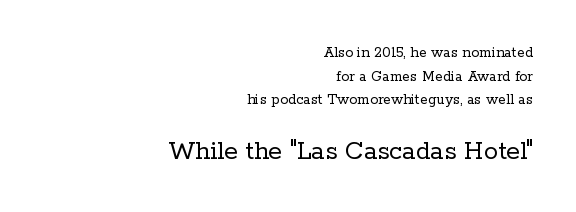
The image shows 28 px regular-weight serif type, upright; set right-aligned, normal line spacing (1.48x), normal letter spacing, not underlined; the second (bottom) block is 1.75x larger; low stroke contrast and a medium x-height.
